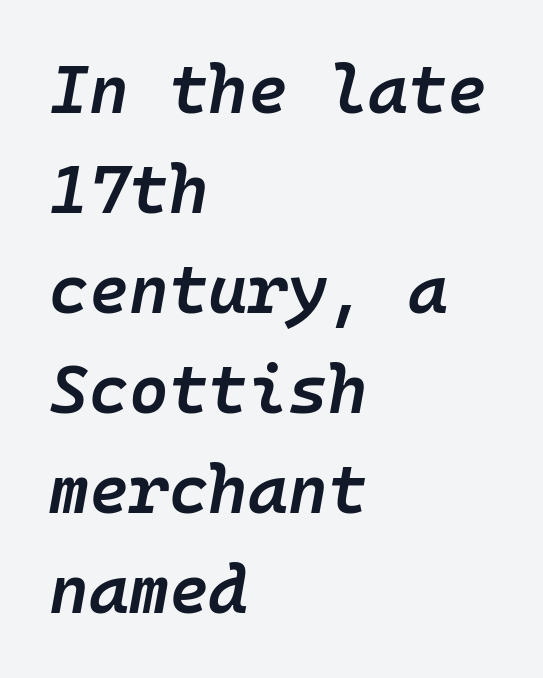
Q: Is the text bold? A: Semi-bold.
Q: Is the text italic (slanted)? A: Yes, it leans right by about 10 degrees.
Q: Is the text underlined? A: No.
Q: How is the paragraph aligned? A: Left-aligned.
Q: Is the spacing between letters normal or unusually wide? A: Normal.
Q: Is the spacing between lines tight, normal or loose? A: Normal.
Q: Width (condensed, normal, or wide)? A: Normal.
Q: Stroke contrast? A: Low.
Q: x-height? A: Medium.
Q: Monospaced? A: Yes.
